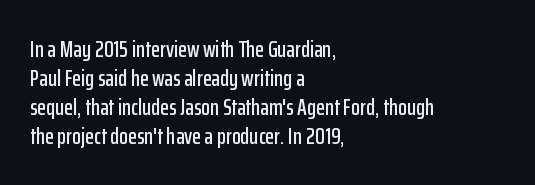
Q: Is the text italic (slanted)? A: No, it is upright.
Q: Is the text underlined? A: No.
Q: How is the paragraph aligned? A: Left-aligned.
Q: Is the spacing between letters normal or unusually wide? A: Normal.
Q: Is the spacing between lines tight, normal or loose? A: Normal.
